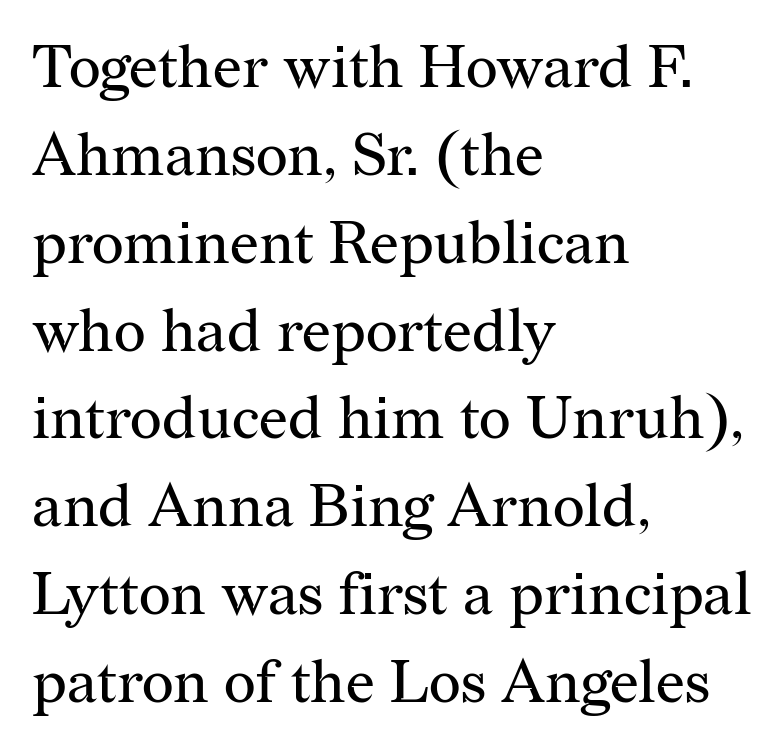
{"serif": "yes", "italic": "no", "bold": "no", "weight": "regular", "width": "normal", "stroke_contrast": "medium", "x_height": "medium", "monospaced": "no", "underline": "no", "align": "left", "line_spacing": "normal", "line_spacing_ratio": 1.44, "letter_spacing": "normal", "letter_spacing_em": 0.0, "glyph_px": 61}
